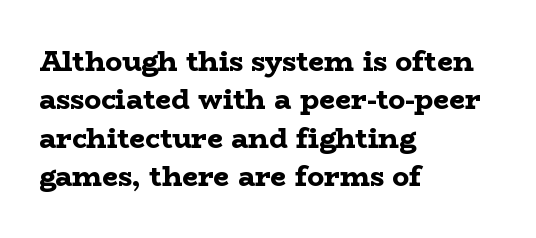
The font is running at its bold setting. Compared with typical paragraphs, the rows here are spaced about the same. A typesetter would call this zero additional tracking. This sample uses a serif face. The text block is weighted toward the left margin, trailing off unevenly rightward.
